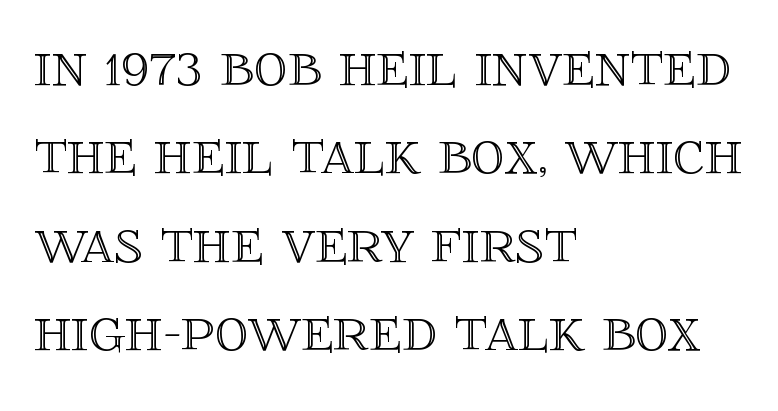
{"italic": "no", "width": "normal", "x_height": "large", "monospaced": "no", "underline": "no", "align": "left", "line_spacing": "normal", "line_spacing_ratio": 1.32, "letter_spacing": "normal", "letter_spacing_em": 0.0, "glyph_px": 67}
